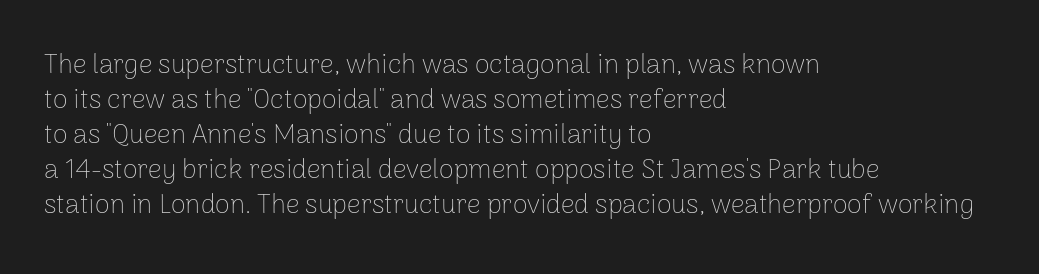
Style check: upright. Plain, unruled lines of type. The paragraph has a hard left edge and a soft right edge. This rendering leaves character spacing at its baseline value. A typesetter would call this leading conventional body-copy spacing. These glyphs show unthickened strokes, regular width or finer.
